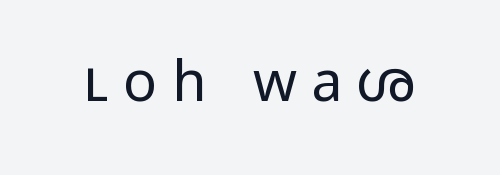
Q: Is the text bold? A: No.
Q: Is the text italic (slanted)? A: No, it is upright.
Q: Is the typeface a serif or a sans-serif typeface? A: Sans-serif.
Q: Is the text underlined? A: No.
Q: Is the spacing between letters normal or unusually wide? A: Unusually wide.
Q: Width (condensed, normal, or wide)? A: Wide.
Q: Stroke contrast? A: Low.
Q: x-height? A: Medium.
Q: Monospaced? A: No.
